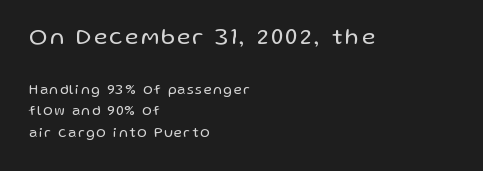
The image shows 23 px text type, upright; set left-aligned, normal line spacing (1.57x), not underlined; the first (top) block is 1.64x larger.
